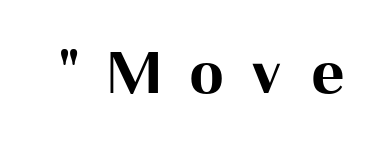
The baseline area is clear. Is there any slant? The stems are plumb. To sum up the face: it is a sans, with no serifs. This sample uses expanded letter spacing, leaving extra air between glyphs. Bold? Absolutely — the strokes are thick and heavy. Do the characters align in a grid? No, the font is proportional.
